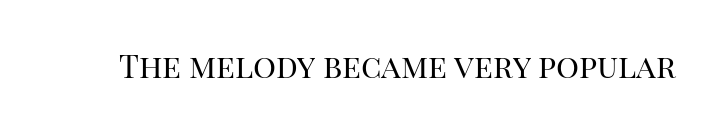
Q: Is the text bold? A: No.
Q: Is the text italic (slanted)? A: No, it is upright.
Q: Is the typeface a serif or a sans-serif typeface? A: Serif.
Q: Is the text underlined? A: No.
Q: Is the spacing between letters normal or unusually wide? A: Normal.
Q: Width (condensed, normal, or wide)? A: Normal.
Q: Stroke contrast? A: High.
Q: x-height? A: Large.
Q: Monospaced? A: No.
